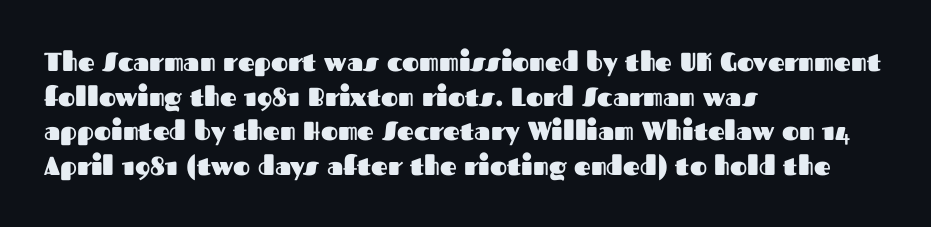
Q: Is the text bold? A: Yes.
Q: Is the text italic (slanted)? A: No, it is upright.
Q: Is the text underlined? A: No.
Q: How is the paragraph aligned? A: Left-aligned.
Q: Is the spacing between letters normal or unusually wide? A: Normal.
Q: Is the spacing between lines tight, normal or loose? A: Normal.
